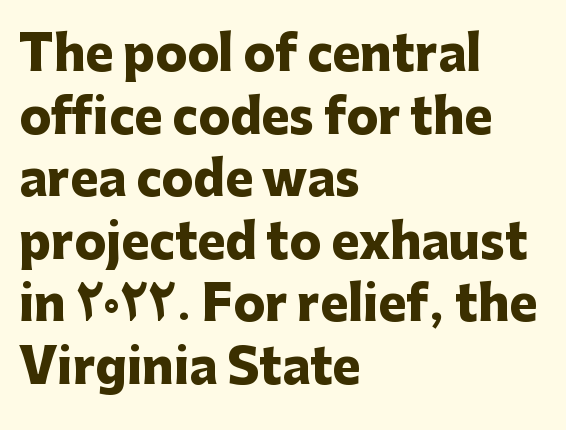
Each letter keeps its own natural width here, so spacing adapts to shape. The specimen omits any rule beneath the text block's lines. In terms of weight, the rendering is a true, heavy bold. This sample uses a sans-serif face. Horizontal alignment here is leftward, the default for most running prose. A typesetter would mark this as roman, not italic.
